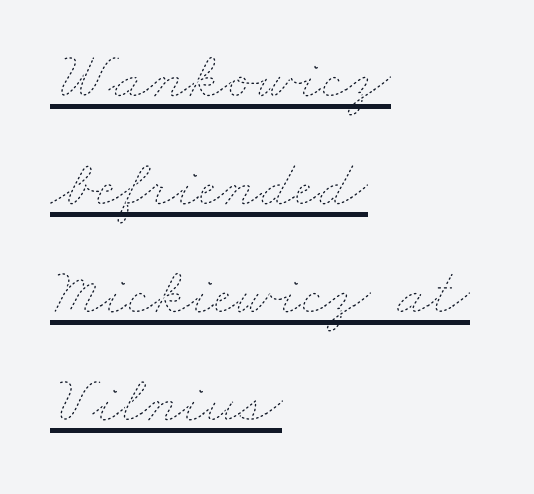
Honestly, the letter spacing is just normal — you wouldn't notice it. The words here are underlined. Left-aligned paragraph, ragged on the right. The rendering uses natural spacing where letterforms have individual widths. This block has exactly the height ordinary leading produces.
